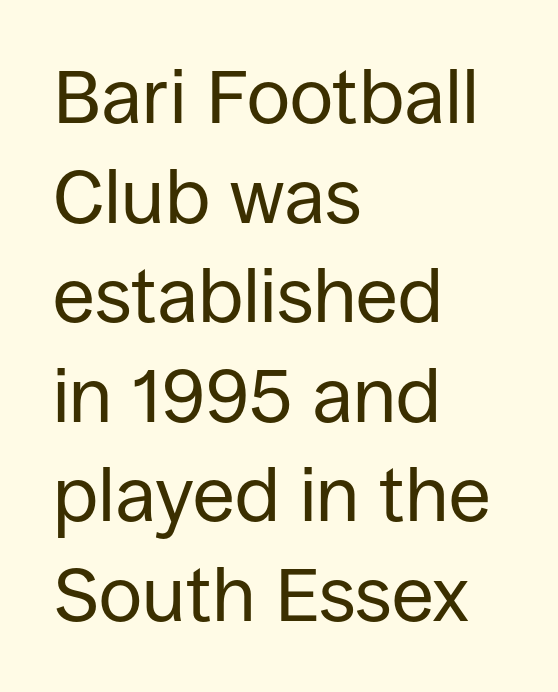
{"serif": "no", "italic": "no", "bold": "no", "weight": "regular", "width": "normal", "stroke_contrast": "low", "x_height": "large", "monospaced": "no", "underline": "no", "align": "left", "line_spacing": "normal", "line_spacing_ratio": 1.31, "letter_spacing": "normal", "letter_spacing_em": 0.0, "glyph_px": 76}
